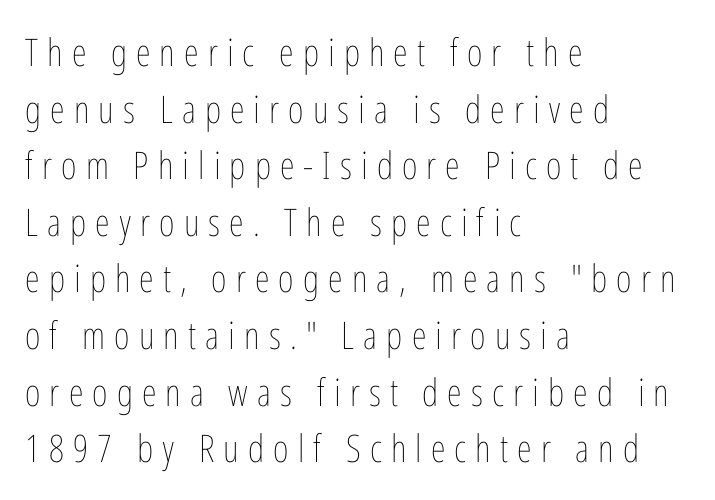
{"italic": "no", "bold": "no", "weight": "thin", "width": "condensed", "stroke_contrast": "low", "x_height": "medium", "monospaced": "no", "underline": "no", "align": "left", "line_spacing": "normal", "line_spacing_ratio": 1.49, "letter_spacing": "wide", "letter_spacing_em": 0.24, "glyph_px": 38}
